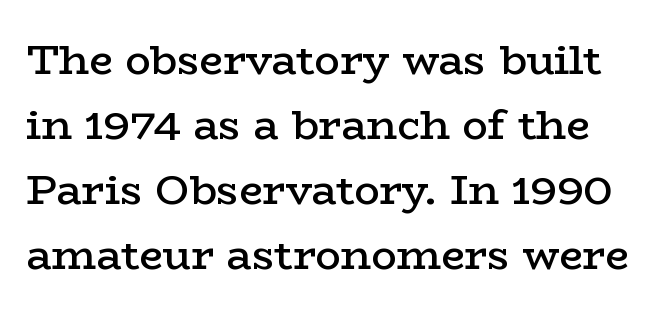
The image shows 42 px semibold, wide serif type, upright; set normal line spacing (1.55x), normal letter spacing, not underlined; low stroke contrast and a medium x-height.
